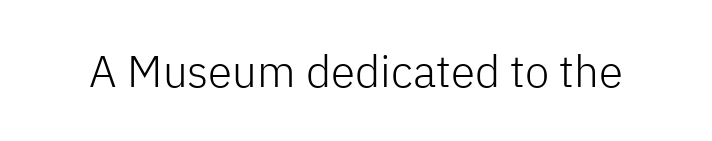
The passage shown is typed in a proportional face where columns would drift. In terms of letterform style, serifs are entirely absent. Decoration check: the copy has no underline. This is not heavy type; no bold has been used.
